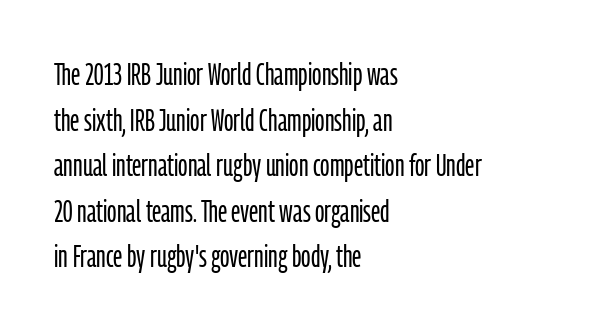
A typesetter would call this leading conventional body-copy spacing. Each letter's strokes conclude bluntly, with no projecting serifs. Unmarked baselines from the first word to the last. Character widths vary here, with narrow letters taking less room than wide ones. Weight class: somewhere from thin through regular.
